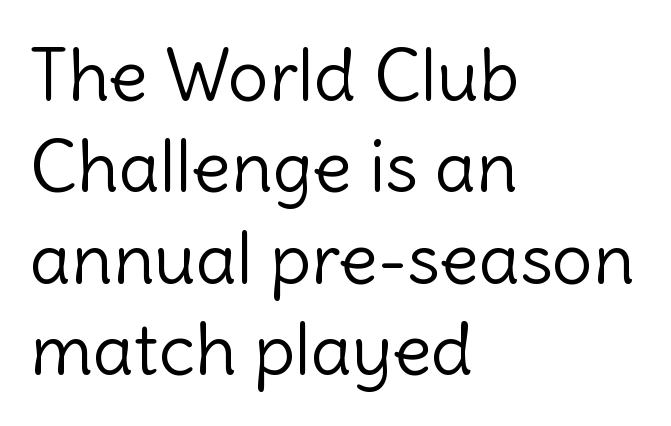
The image shows 72 px light sans-serif type, upright; set left-aligned, normal line spacing (1.27x), normal letter spacing, not underlined; a medium x-height.
